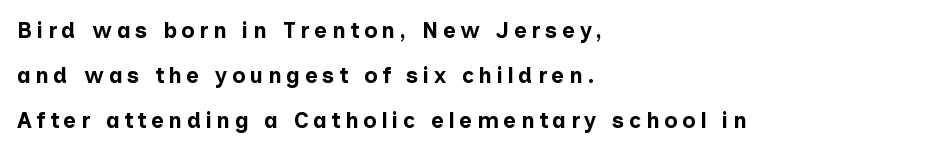
{"italic": "no", "bold": "yes", "underline": "no", "align": "left", "line_spacing": "loose", "line_spacing_ratio": 2.04, "letter_spacing": "wide", "letter_spacing_em": 0.21, "glyph_px": 22}
